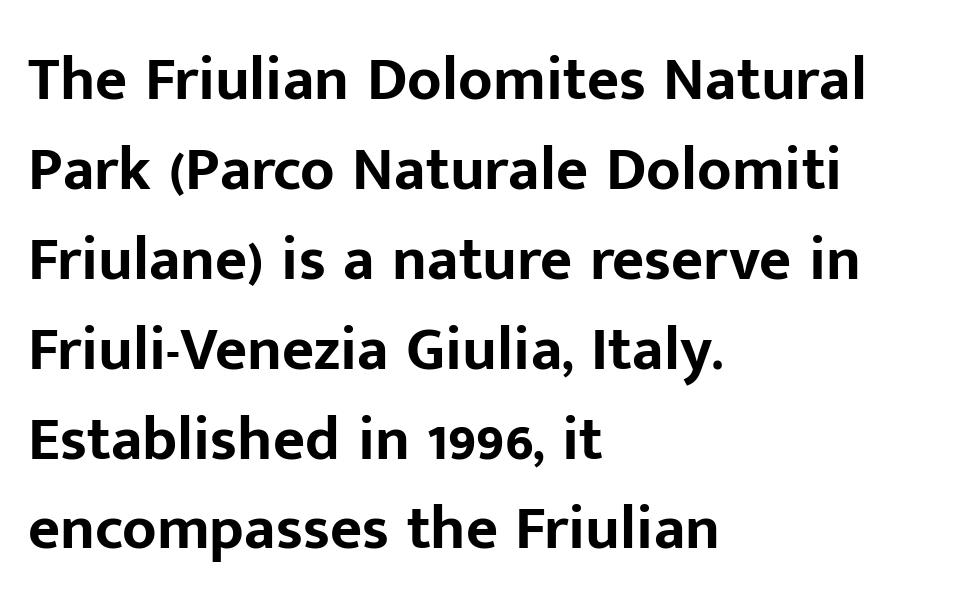
{"serif": "no", "italic": "no", "bold": "yes", "weight": "bold", "width": "normal", "stroke_contrast": "low", "x_height": "medium", "monospaced": "no", "underline": "no", "align": "left", "line_spacing": "normal", "line_spacing_ratio": 1.45, "letter_spacing": "normal", "letter_spacing_em": 0.0, "glyph_px": 62}
